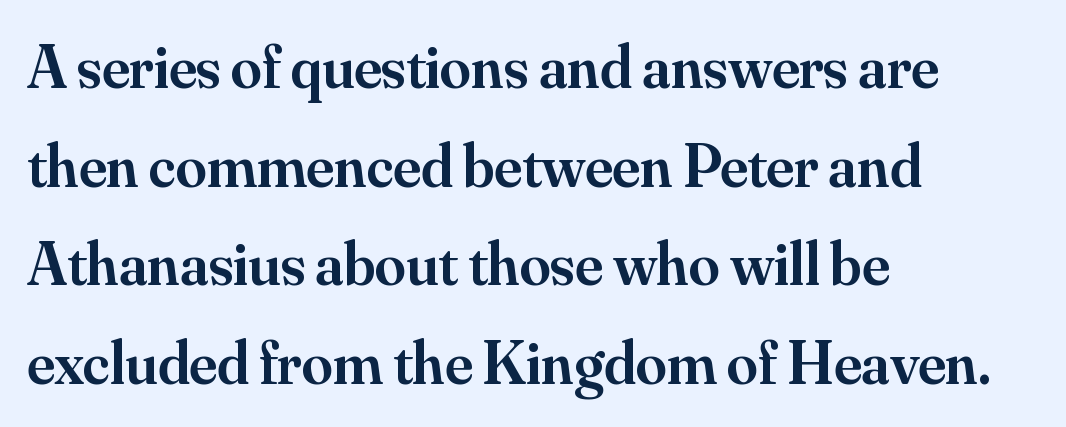
Horizontally, the lines are justified to the leading edge only. There is no visible air inserted between adjacent glyphs. A semibold gives these letters moderate extra thickness, short of bold. The block of text has a typical density, with ordinary space between rows. Style check: upright. The type family on display is of the serif kind.
